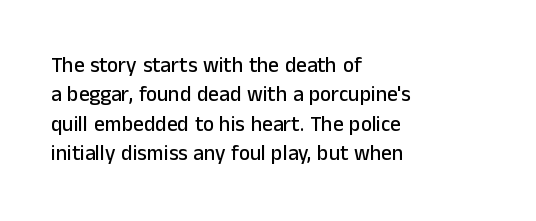
If you drew a ruler down the left edge, every line would touch it. The foot of each line stays bare and open. What's the leading like? Ordinary, nothing unusual. The axis of the letterforms is exactly vertical. Observe the ordinary spacing: letters are neighbours, not strangers.
